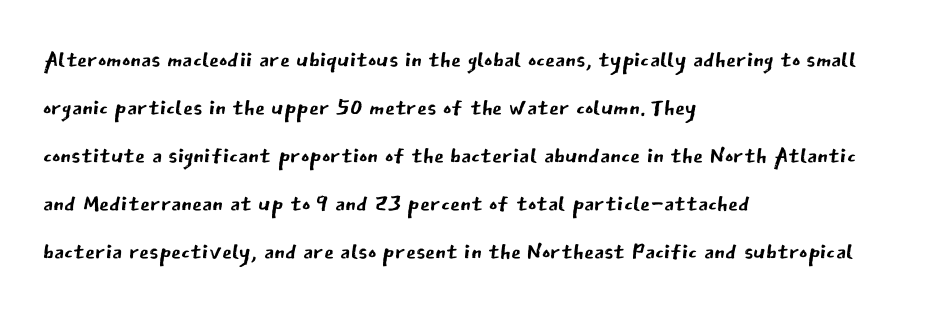
{"serif": "no", "italic": "no", "bold": "no", "weight": "regular", "width": "normal", "stroke_contrast": "low", "x_height": "medium", "monospaced": "no", "underline": "no", "align": "left", "line_spacing": "normal", "line_spacing_ratio": 1.5, "letter_spacing": "normal", "letter_spacing_em": 0.0, "glyph_px": 32}
